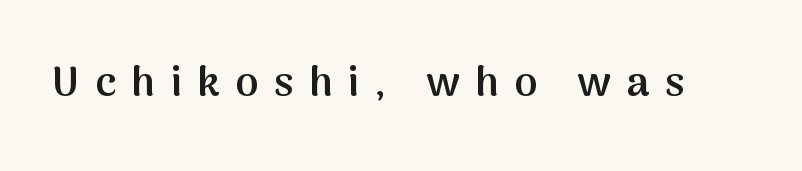
{"serif": "no", "italic": "no", "bold": "semi", "weight": "semibold", "width": "normal", "stroke_contrast": "medium", "x_height": "medium", "monospaced": "no", "underline": "no", "letter_spacing": "wide", "letter_spacing_em": 0.38, "glyph_px": 41}
